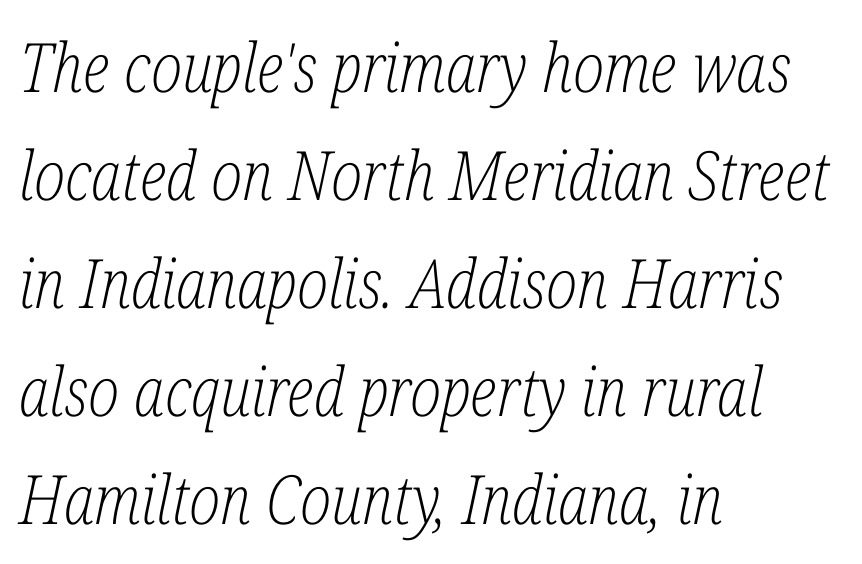
The image shows 68 px light, condensed serif type, italic (leaning right); set left-aligned, normal line spacing (1.59x), normal letter spacing, not underlined; low stroke contrast and a medium x-height.
